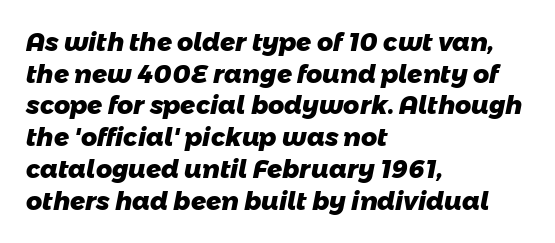
Strong, thick strokes mark this as bold type. Letter spacing: default. Clear beneath every line of the passage. The vertical gap from one line to the next is medium. Where is the straight margin? On the left.
